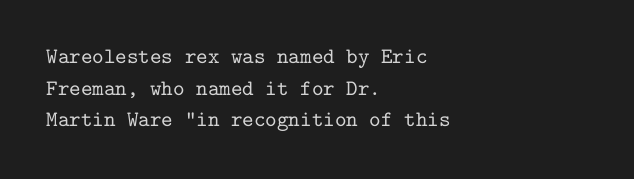
Ordinary non-slanted type is in use. Letter spacing: default. This sample is left-justified, so line endings fall wherever the words run out. Underline: absent. Successive baselines arrive at the customary interval.
